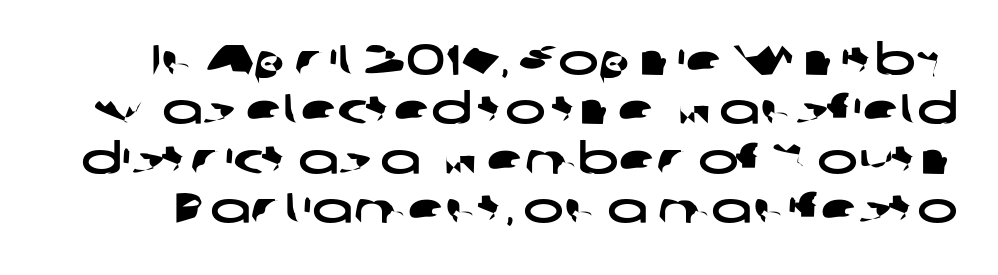
{"serif": "no", "width": "wide", "stroke_contrast": "low", "x_height": "medium", "monospaced": "no", "underline": "no", "line_spacing": "tight", "line_spacing_ratio": 1.15, "letter_spacing": "normal", "letter_spacing_em": 0.0, "glyph_px": 43}
